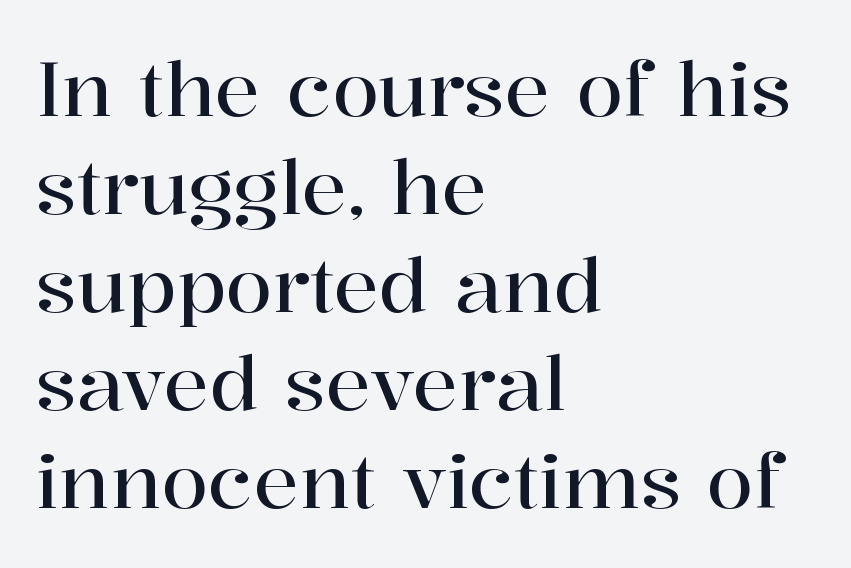
The compositor pushed each line to the left boundary. Letterform terminals end in serifs throughout the passage. This rendering leaves character spacing at its baseline value. Style check: upright.
